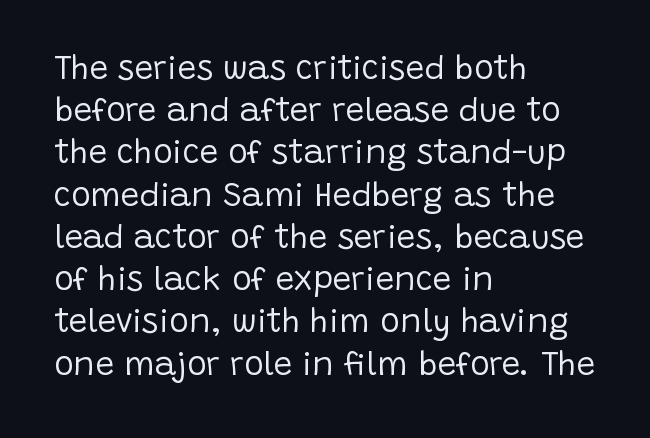
The image shows 33 px regular-weight sans-serif type, upright; set left-aligned, normal line spacing (1.28x), normal letter spacing, not underlined; low stroke contrast and a large x-height.
